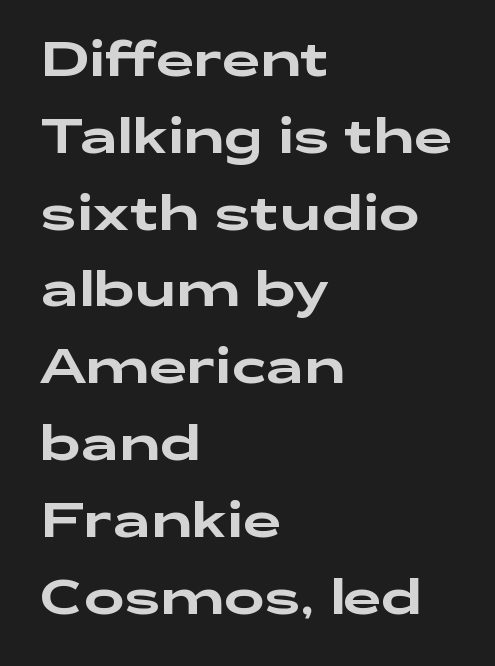
The image shows 48 px wide sans-serif type, upright; set left-aligned, normal line spacing (1.6x), normal letter spacing, not underlined; low stroke contrast and a medium x-height.
